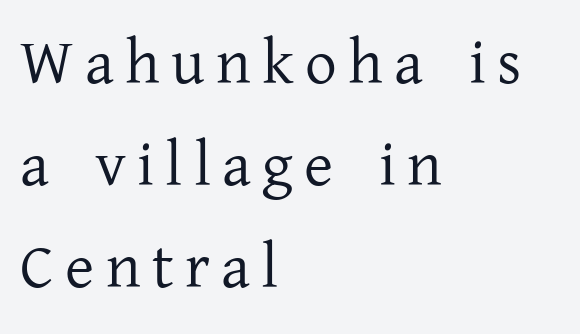
The string is rendered with underlining switched off. You can tell from the footed stems that serif type was used. Character widths vary here, with narrow letters taking less room than wide ones. A typesetter would call this leading conventional body-copy spacing. Vertical stems look standard width or narrower in stroke. The passage is arranged the way most books set body copy — flush left.
